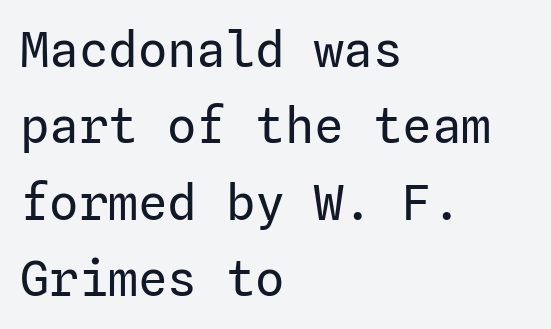
{"serif": "no", "italic": "no", "bold": "no", "weight": "regular", "width": "normal", "stroke_contrast": "low", "x_height": "medium", "underline": "no", "align": "left", "line_spacing": "normal", "line_spacing_ratio": 1.56, "letter_spacing": "normal", "letter_spacing_em": 0.0, "glyph_px": 49}
